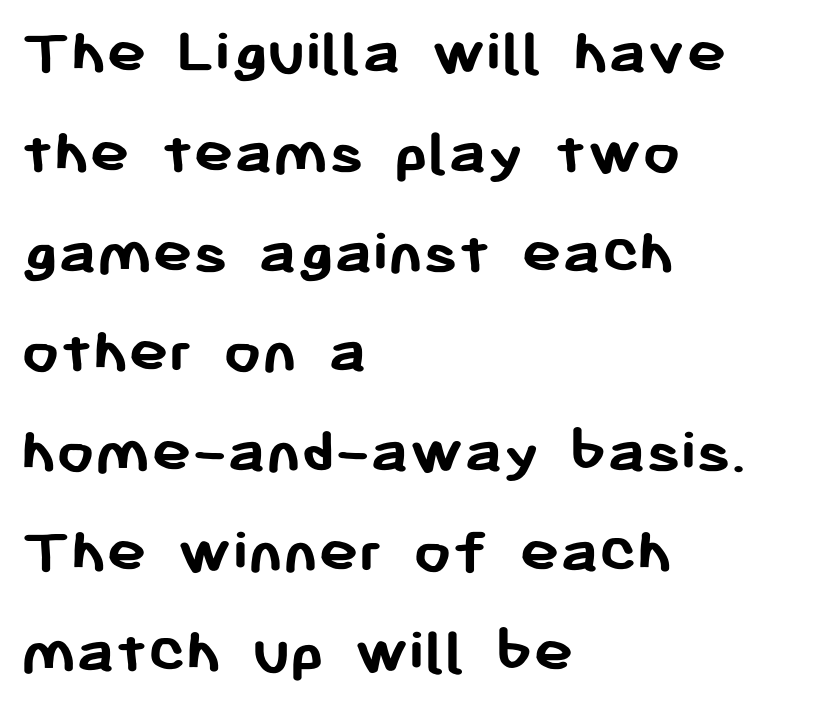
{"serif": "no", "italic": "no", "bold": "yes", "weight": "semibold", "width": "normal", "stroke_contrast": "low", "x_height": "medium", "monospaced": "no", "underline": "no", "align": "left", "line_spacing": "normal", "line_spacing_ratio": 1.49, "letter_spacing": "normal", "letter_spacing_em": 0.0, "glyph_px": 67}
